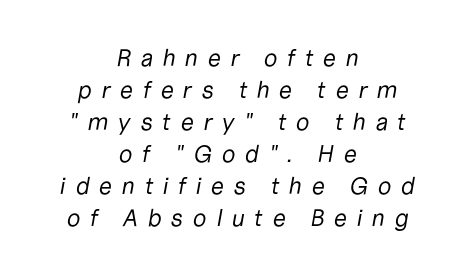
The image shows 24 px text type, italic (leaning right); set centered, normal line spacing (1.33x), unusually wide letter spacing (+0.38 em), not underlined.
